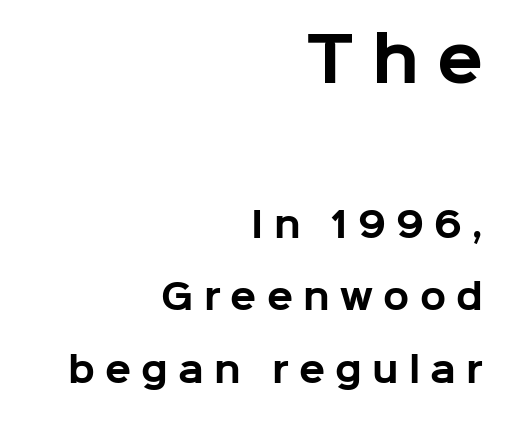
Q: Is the text bold? A: Yes.
Q: Is the text italic (slanted)? A: No, it is upright.
Q: Is the typeface a serif or a sans-serif typeface? A: Sans-serif.
Q: Is the text underlined? A: No.
Q: How is the paragraph aligned? A: Right-aligned.
Q: Is the spacing between letters normal or unusually wide? A: Unusually wide.
Q: Is the spacing between lines tight, normal or loose? A: Loose.
Q: Which block of text is set in a larger size, the first (top) or the second (bottom)? A: The first (top) one.
Q: Width (condensed, normal, or wide)? A: Normal.
Q: Stroke contrast? A: Low.
Q: x-height? A: Medium.
Q: Monospaced? A: No.
